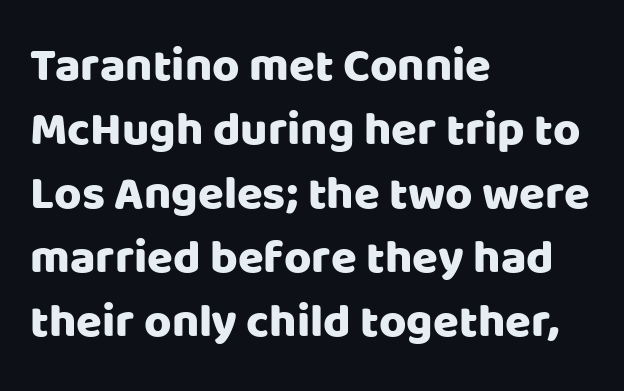
{"serif": "no", "italic": "no", "width": "normal", "stroke_contrast": "low", "x_height": "large", "monospaced": "no", "underline": "no", "align": "left", "line_spacing": "normal", "line_spacing_ratio": 1.36, "letter_spacing": "normal", "letter_spacing_em": 0.0, "glyph_px": 47}
